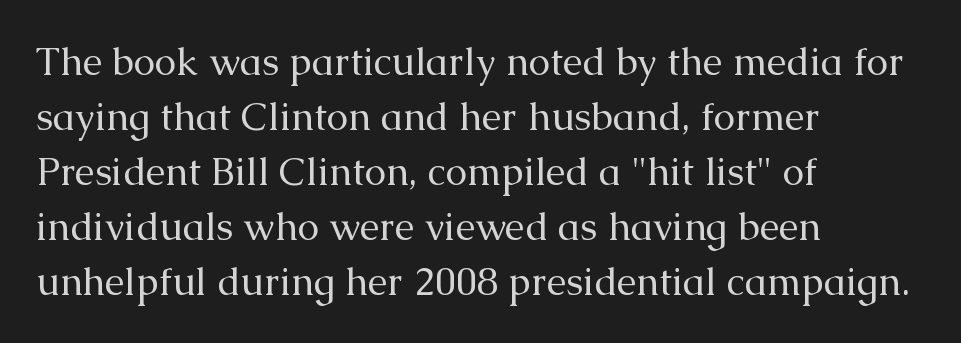
Q: Is the text bold? A: No.
Q: Is the text italic (slanted)? A: No, it is upright.
Q: Is the typeface a serif or a sans-serif typeface? A: Serif.
Q: Is the text underlined? A: No.
Q: How is the paragraph aligned? A: Left-aligned.
Q: Is the spacing between letters normal or unusually wide? A: Normal.
Q: Is the spacing between lines tight, normal or loose? A: Normal.
Q: Width (condensed, normal, or wide)? A: Normal.
Q: Stroke contrast? A: Medium.
Q: x-height? A: Medium.
Q: Monospaced? A: No.
